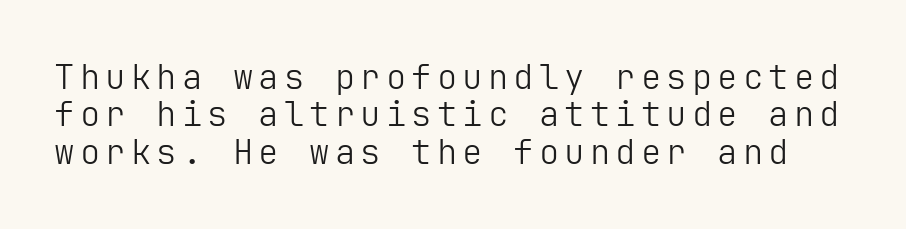
The text was rendered using a sans face with plain stroke endings. Does the lettering tilt? It doesn't — this is upright. Does the leading feel generous? Not at all — it's pinched. No heavy texture on the line: the type isn't bold. Plain, unruled lines of type.
